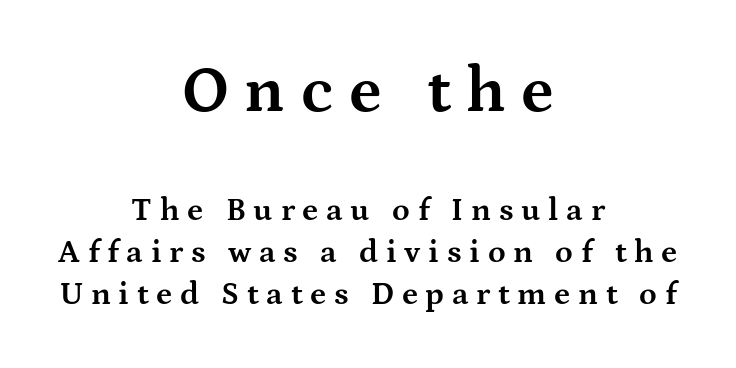
The image shows 65 px bold, wide serif type, upright; set centered, normal line spacing (1.31x), unusually wide letter spacing (+0.24 em), not underlined; the first (top) block is 2.03x larger; medium stroke contrast and a medium x-height.
